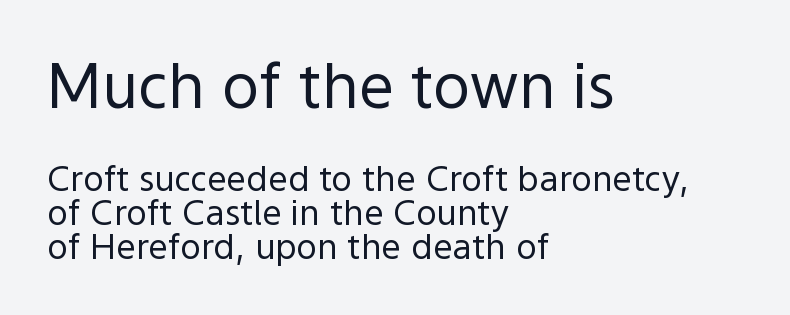
The passage shown stacks its lines with hardly any gap. Horizontally, the lines are justified to the leading edge only. Varying glyph widths throughout — classic text-font behaviour. The strokes are not fattened; the text isn't bold.
